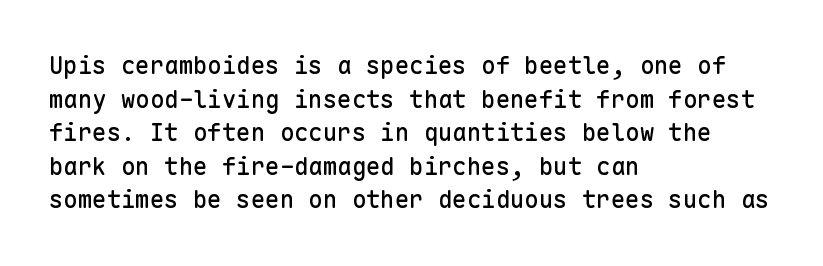
Q: Is the text italic (slanted)? A: No, it is upright.
Q: Is the text underlined? A: No.
Q: How is the paragraph aligned? A: Left-aligned.
Q: Is the spacing between letters normal or unusually wide? A: Normal.
Q: Is the spacing between lines tight, normal or loose? A: Normal.
